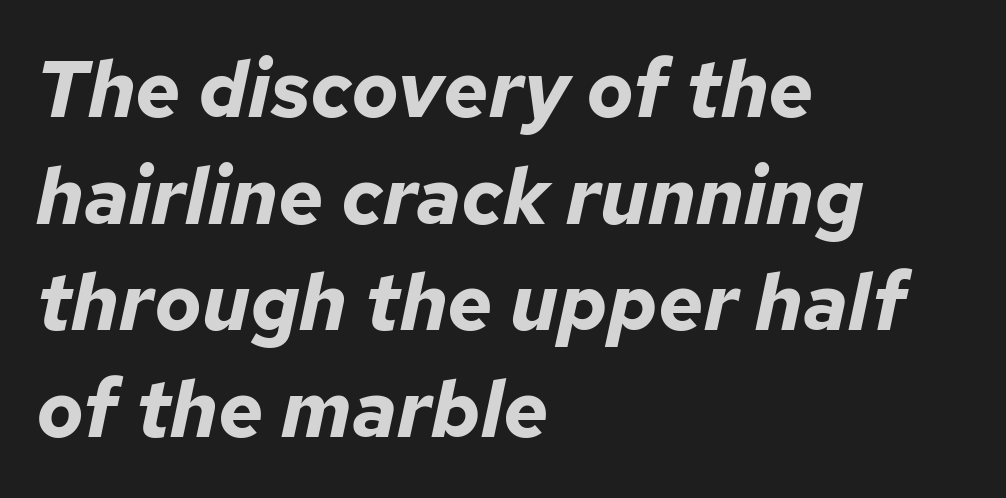
The image shows 79 px bold type, italic (leaning right); set left-aligned, normal line spacing (1.35x), normal letter spacing, not underlined; low stroke contrast and a medium x-height.
